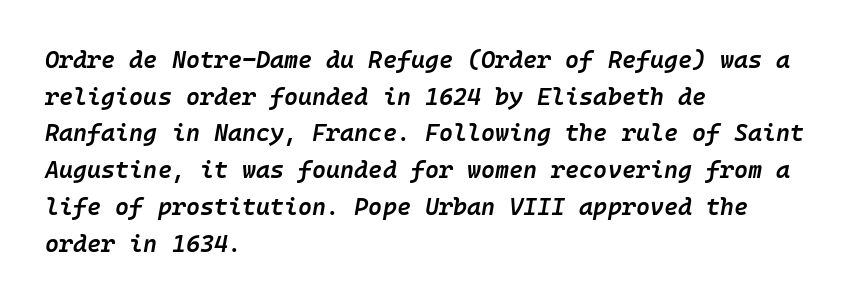
Q: Is the text bold? A: Semi-bold.
Q: Is the text italic (slanted)? A: Yes, it leans right by about 10 degrees.
Q: Is the text underlined? A: No.
Q: How is the paragraph aligned? A: Left-aligned.
Q: Is the spacing between letters normal or unusually wide? A: Normal.
Q: Is the spacing between lines tight, normal or loose? A: Normal.
